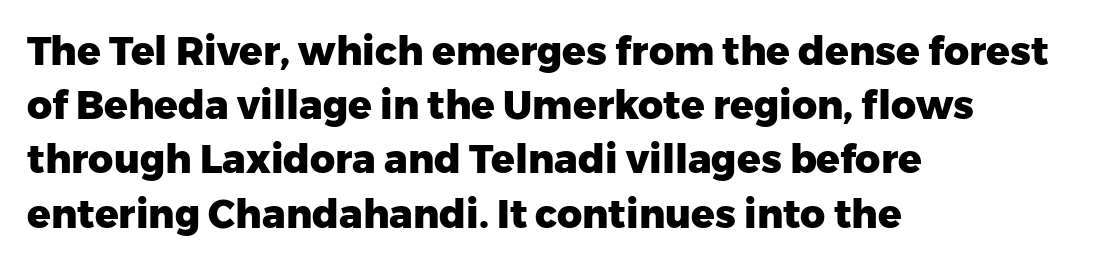
Observe the absence of serifs on each vertical stroke in this sample. A student would call this left alignment; a typographer would say flush left, rag right. Note the varied advance widths — an 'i' is clearly narrower than an 'm'. Rendered with straight, roman letterforms. Characters follow at the spacing the type designer built in. Heft: maximum for text — a bold.
